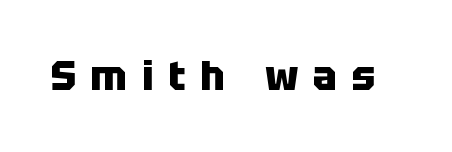
The tracking jumps out immediately: characters are airy and widely separated. Spacing verdict: proportional, widths tailored to each character. Has an underline been added? It has not. Posture: straight, roman, zero tilt. Does the type have serifs? No, each stem ends abruptly.
